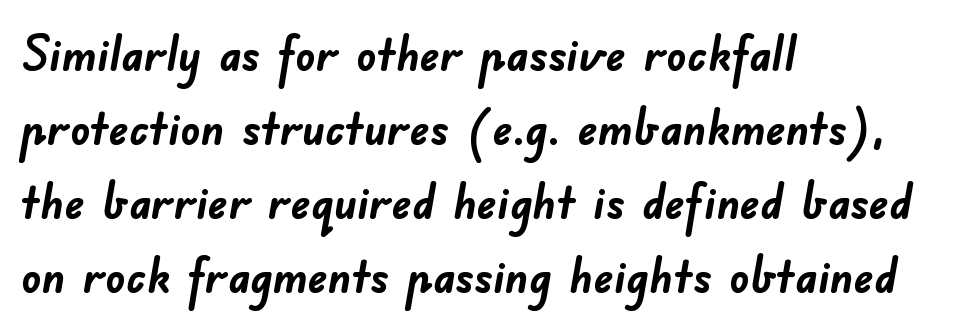
Q: Is the text bold? A: Yes.
Q: Is the typeface a serif or a sans-serif typeface? A: Sans-serif.
Q: Is the text underlined? A: No.
Q: How is the paragraph aligned? A: Left-aligned.
Q: Is the spacing between letters normal or unusually wide? A: Normal.
Q: Is the spacing between lines tight, normal or loose? A: Normal.
Q: Width (condensed, normal, or wide)? A: Normal.
Q: Stroke contrast? A: Low.
Q: x-height? A: Small.
Q: Monospaced? A: No.
